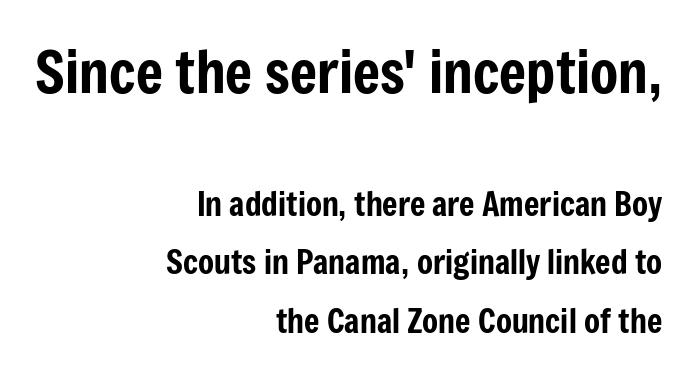
Q: Is the text italic (slanted)? A: No, it is upright.
Q: Is the typeface a serif or a sans-serif typeface? A: Sans-serif.
Q: Is the text underlined? A: No.
Q: How is the paragraph aligned? A: Right-aligned.
Q: Is the spacing between letters normal or unusually wide? A: Normal.
Q: Which block of text is set in a larger size, the first (top) or the second (bottom)? A: The first (top) one.
Q: Width (condensed, normal, or wide)? A: Condensed.
Q: Stroke contrast? A: Low.
Q: x-height? A: Medium.
Q: Monospaced? A: No.
